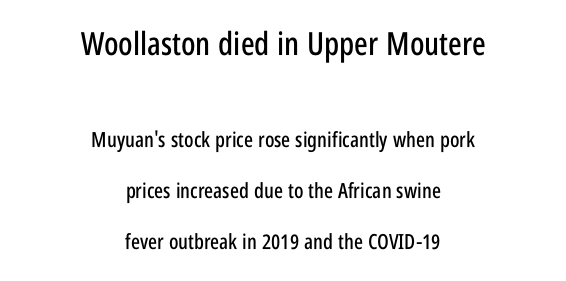
Q: Is the text italic (slanted)? A: No, it is upright.
Q: Is the typeface a serif or a sans-serif typeface? A: Sans-serif.
Q: Is the text underlined? A: No.
Q: How is the paragraph aligned? A: Centered.
Q: Is the spacing between letters normal or unusually wide? A: Normal.
Q: Is the spacing between lines tight, normal or loose? A: Loose.
Q: Which block of text is set in a larger size, the first (top) or the second (bottom)? A: The first (top) one.
Q: Width (condensed, normal, or wide)? A: Condensed.
Q: Stroke contrast? A: Low.
Q: x-height? A: Large.
Q: Monospaced? A: No.
